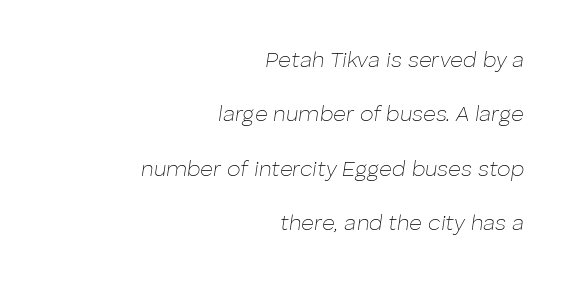
Q: Is the text bold? A: No.
Q: Is the text italic (slanted)? A: Yes, it leans right by about 8 degrees.
Q: Is the text underlined? A: No.
Q: How is the paragraph aligned? A: Right-aligned.
Q: Is the spacing between letters normal or unusually wide? A: Normal.
Q: Is the spacing between lines tight, normal or loose? A: Loose.
